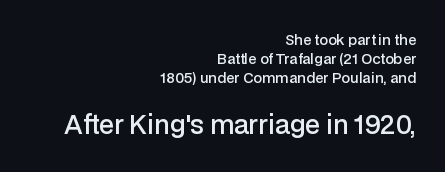
The image shows 25 px text type, upright; set right-aligned, normal line spacing (1.36x), normal letter spacing, not underlined; the second (bottom) block is 1.79x larger.
